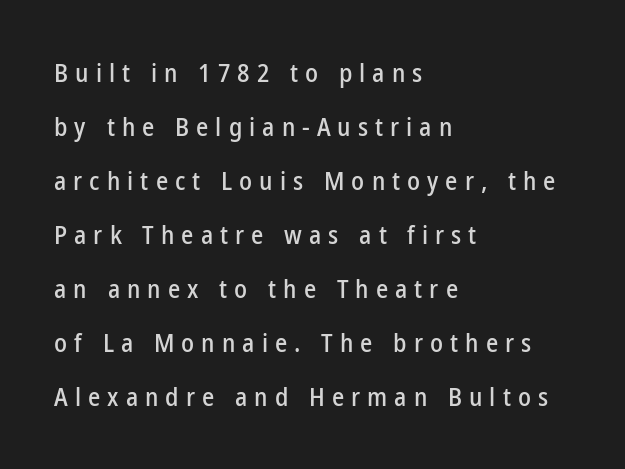
Baseline-to-baseline distance is far greater than the letter height. The strip under each line holds only bare page. This is the regular roman posture of the typeface. You could only call the tracking loose — the letters float apart. Every row of glyphs begins at an identical x-position on the left.
